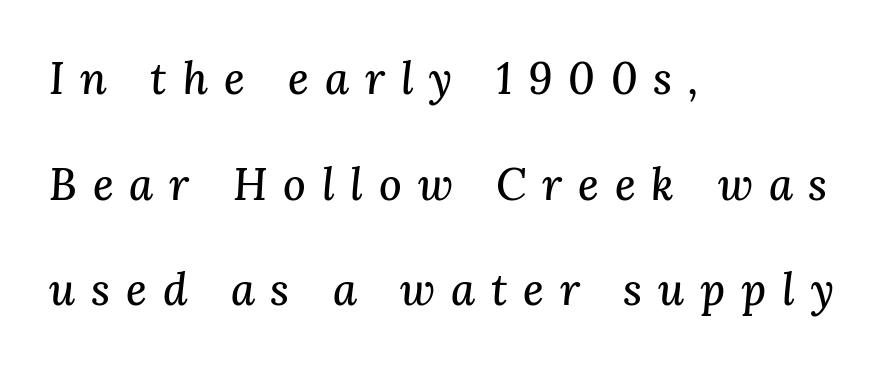
The image shows 44 px serif type, italic (leaning right); set left-aligned, loose line spacing (2.4x), unusually wide letter spacing (+0.36 em), not underlined; medium stroke contrast and a medium x-height.
